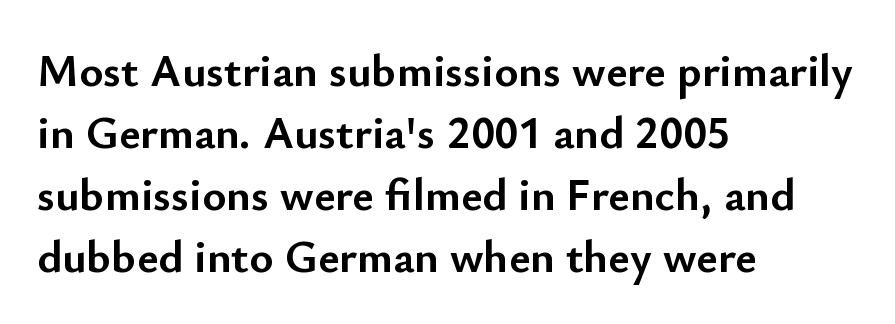
Q: Is the text bold? A: Yes.
Q: Is the text italic (slanted)? A: No, it is upright.
Q: Is the typeface a serif or a sans-serif typeface? A: Sans-serif.
Q: Is the text underlined? A: No.
Q: How is the paragraph aligned? A: Left-aligned.
Q: Is the spacing between letters normal or unusually wide? A: Normal.
Q: Is the spacing between lines tight, normal or loose? A: Normal.
Q: Width (condensed, normal, or wide)? A: Normal.
Q: Stroke contrast? A: Low.
Q: x-height? A: Small.
Q: Monospaced? A: No.
